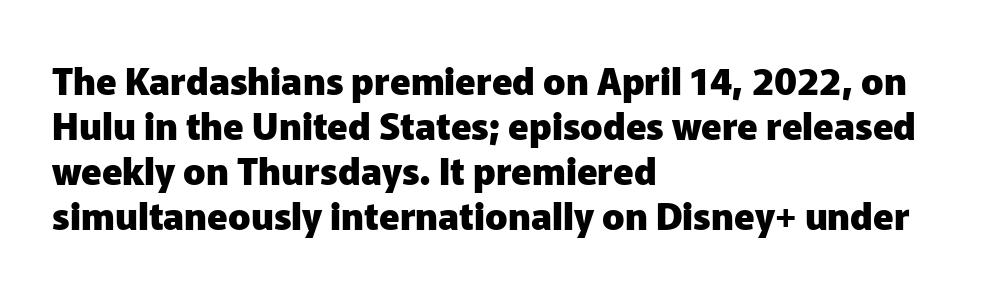
The image shows 37 px heavy sans-serif type, upright; set left-aligned, line spacing 1.22x, normal letter spacing, not underlined; low stroke contrast and a medium x-height.
